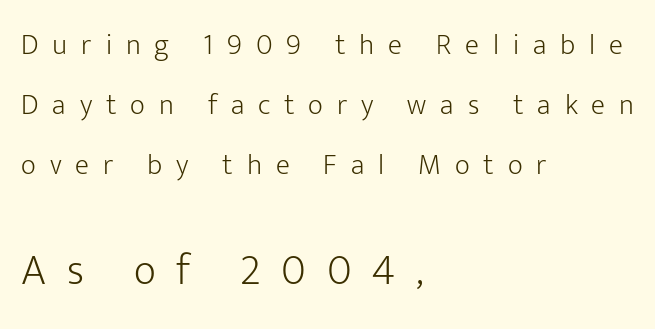
Q: Is the text bold? A: No.
Q: Is the text italic (slanted)? A: No, it is upright.
Q: Is the typeface a serif or a sans-serif typeface? A: Sans-serif.
Q: Is the text underlined? A: No.
Q: How is the paragraph aligned? A: Left-aligned.
Q: Is the spacing between letters normal or unusually wide? A: Unusually wide.
Q: Is the spacing between lines tight, normal or loose? A: Loose.
Q: Which block of text is set in a larger size, the first (top) or the second (bottom)? A: The second (bottom) one.
Q: Width (condensed, normal, or wide)? A: Normal.
Q: Stroke contrast? A: Low.
Q: x-height? A: Medium.
Q: Monospaced? A: No.
